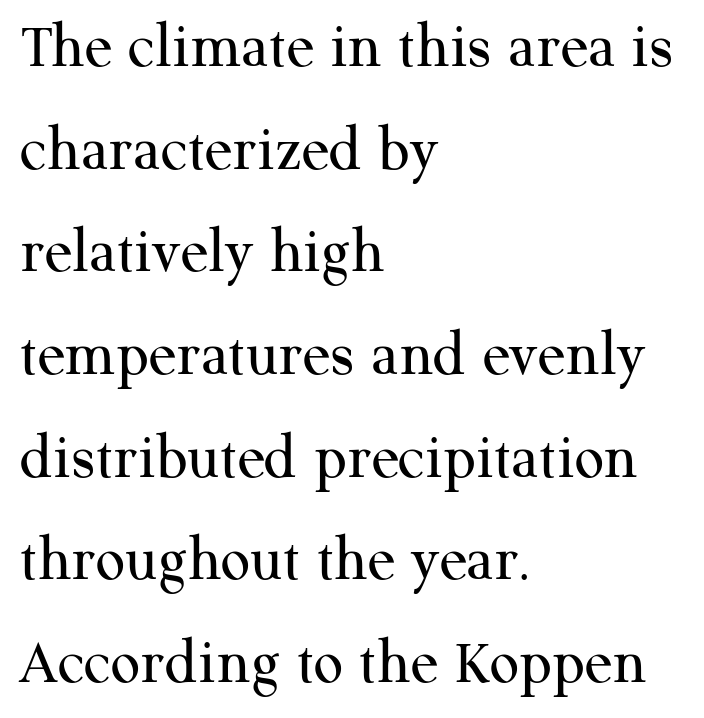
The passage shown is typeset with a serif family. Between one letter and the next there's only the usual sliver of space. If you drew a line through each stem, it would be perfectly vertical. The lines are quadded left. The passage shown is not bold in any degree. How would I describe the line gaps? Plain and ordinary.
